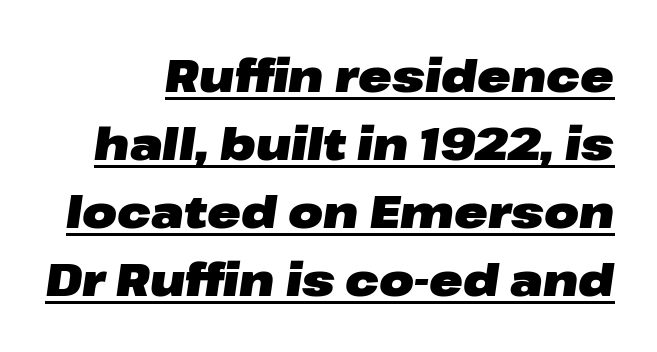
The passage shown is typed in a proportional face where columns would drift. The passage shown is underscored from start to finish. This rendering leaves character spacing at its baseline value. The font's italic variant was chosen for this text.
